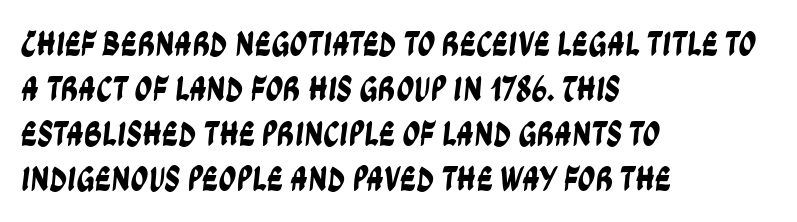
Q: Is the typeface a serif or a sans-serif typeface? A: Sans-serif.
Q: Is the text underlined? A: No.
Q: How is the paragraph aligned? A: Left-aligned.
Q: Is the spacing between letters normal or unusually wide? A: Normal.
Q: Is the spacing between lines tight, normal or loose? A: Normal.
Q: Width (condensed, normal, or wide)? A: Condensed.
Q: Stroke contrast? A: Low.
Q: x-height? A: Large.
Q: Monospaced? A: No.
